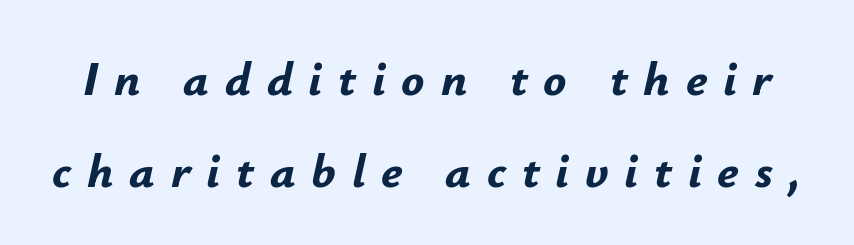
Slant detected: the letters are inclined. Successive baselines arrive slowly, with a big drop between each. Look at the stroke-to-counter ratio: heavy, a bold. Is this a fixed-width face? No — the glyphs have proportional, varying widths.
